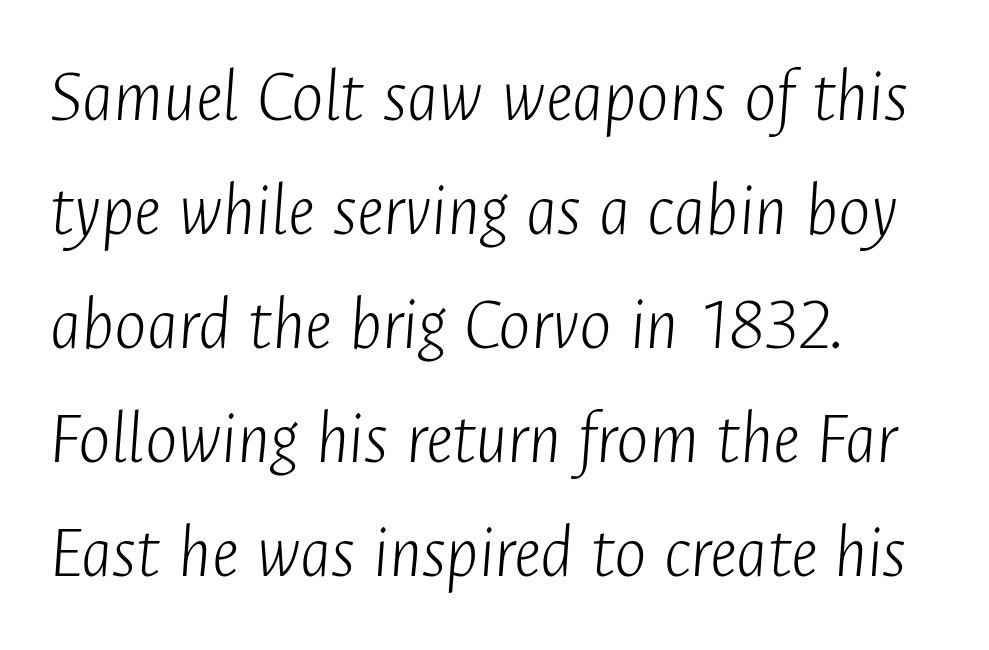
{"italic": "yes", "lean": "right", "slant_degrees": 4, "bold": "no", "weight": "light", "width": "condensed", "stroke_contrast": "low", "x_height": "medium", "monospaced": "no", "underline": "no", "align": "left", "line_spacing": "normal", "line_spacing_ratio": 1.48, "letter_spacing": "normal", "letter_spacing_em": 0.0, "glyph_px": 77}
